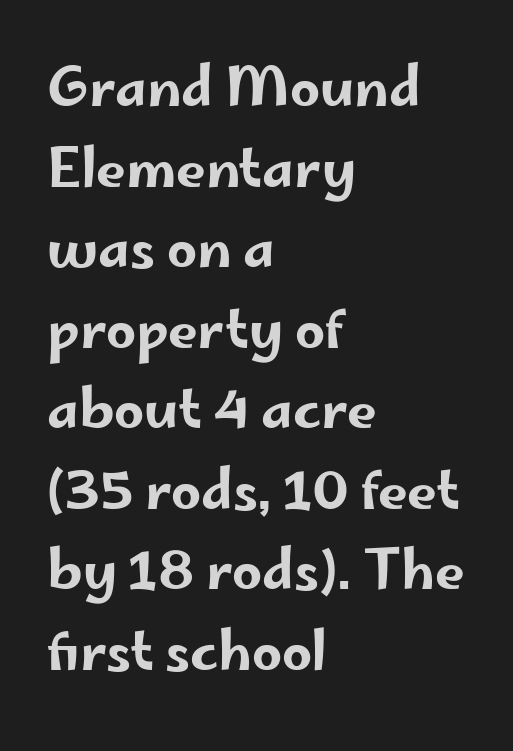
{"serif": "no", "italic": "no", "width": "wide", "stroke_contrast": "low", "x_height": "small", "monospaced": "no", "underline": "no", "align": "left", "line_spacing": "normal", "line_spacing_ratio": 1.52, "letter_spacing": "normal", "letter_spacing_em": 0.0, "glyph_px": 53}
